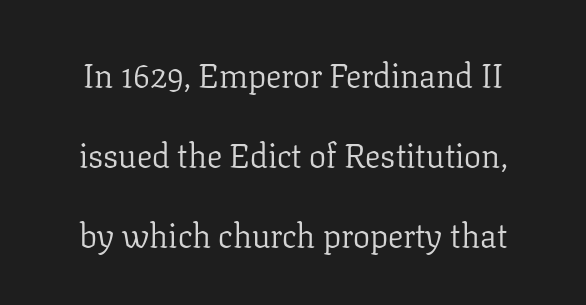
No word sits above an underline. Caption: face not bold, strokes unweighted. Compared with typical body copy, the letter spacing here is the same. Leading: increased. This sample uses an upright cut, with every glyph sitting square on the baseline.
